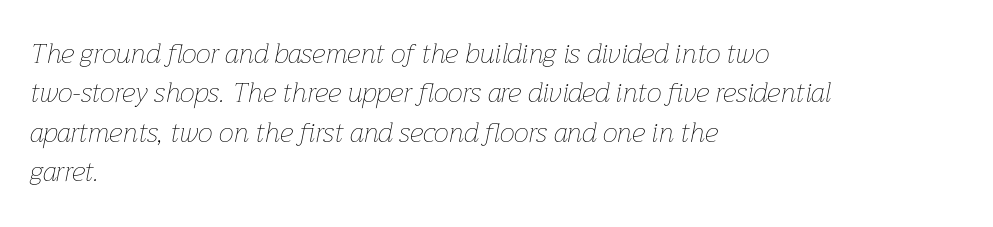
Just letters on the line, the space beneath them empty. The letterforms sit shoulder to shoulder at normal distance. The strokes are not fattened; the text isn't bold. Which margin do the lines hug? The left one — the right edge is uneven. The specimen reads as italic at a glance.
